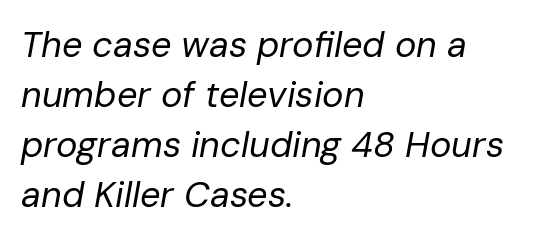
{"italic": "yes", "lean": "right", "slant_degrees": 10, "bold": "no", "weight": "regular", "width": "normal", "stroke_contrast": "low", "x_height": "medium", "monospaced": "no", "underline": "no", "align": "left", "line_spacing": "normal", "line_spacing_ratio": 1.39, "letter_spacing": "normal", "letter_spacing_em": 0.0, "glyph_px": 36}
